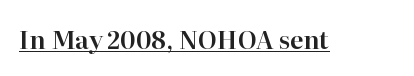
You can tell it's not italic because the verticals are truly vertical. Honestly, the letter spacing is just normal — you wouldn't notice it. Students, observe the line beneath the letters — that is underlining.
